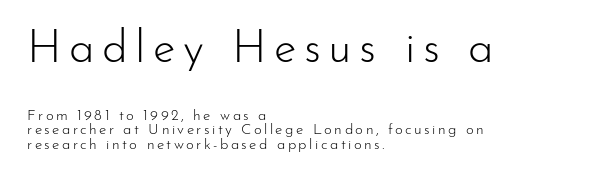
Q: Is the text bold? A: No.
Q: Is the text italic (slanted)? A: No, it is upright.
Q: Is the typeface a serif or a sans-serif typeface? A: Sans-serif.
Q: Is the text underlined? A: No.
Q: How is the paragraph aligned? A: Left-aligned.
Q: Is the spacing between lines tight, normal or loose? A: Tight.
Q: Which block of text is set in a larger size, the first (top) or the second (bottom)? A: The first (top) one.
Q: Width (condensed, normal, or wide)? A: Normal.
Q: Stroke contrast? A: Low.
Q: x-height? A: Small.
Q: Monospaced? A: No.
